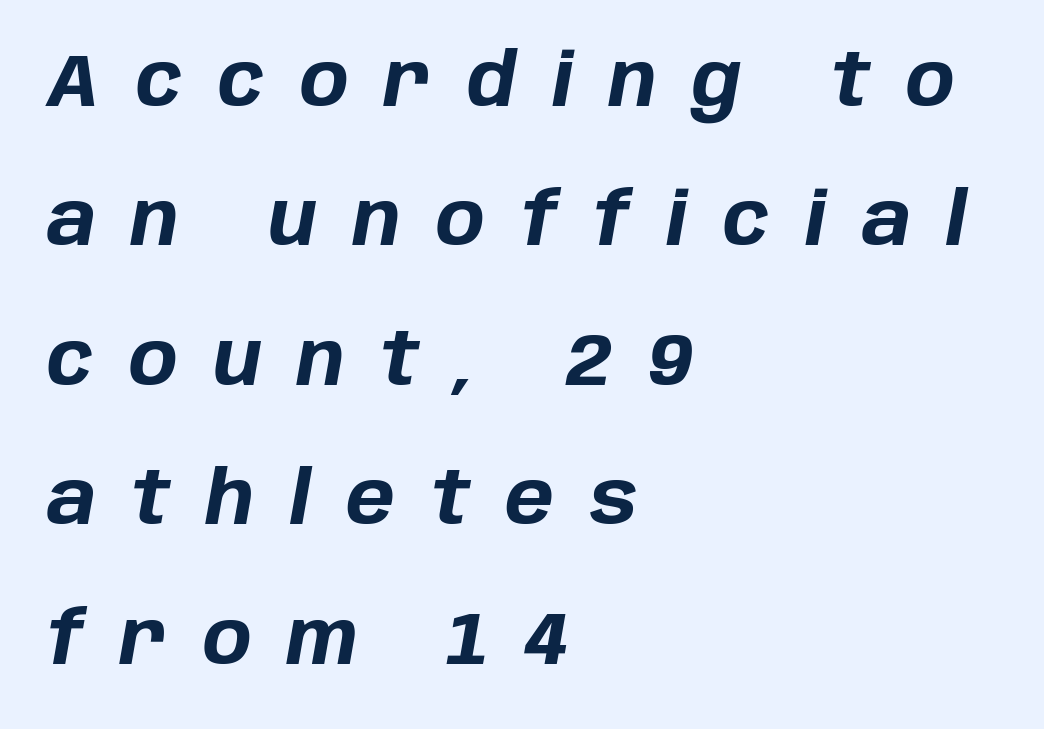
{"italic": "yes", "lean": "right", "slant_degrees": 10, "bold": "yes", "weight": "bold", "width": "normal", "stroke_contrast": "low", "x_height": "large", "monospaced": "no", "underline": "no", "align": "left", "line_spacing": "loose", "line_spacing_ratio": 1.91, "letter_spacing": "wide", "letter_spacing_em": 0.49, "glyph_px": 73}
